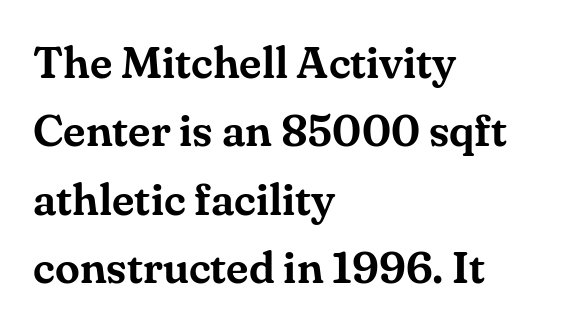
{"serif": "yes", "italic": "no", "width": "normal", "stroke_contrast": "medium", "x_height": "small", "monospaced": "no", "underline": "no", "align": "left", "line_spacing": "normal", "line_spacing_ratio": 1.52, "letter_spacing": "normal", "letter_spacing_em": 0.0, "glyph_px": 45}
